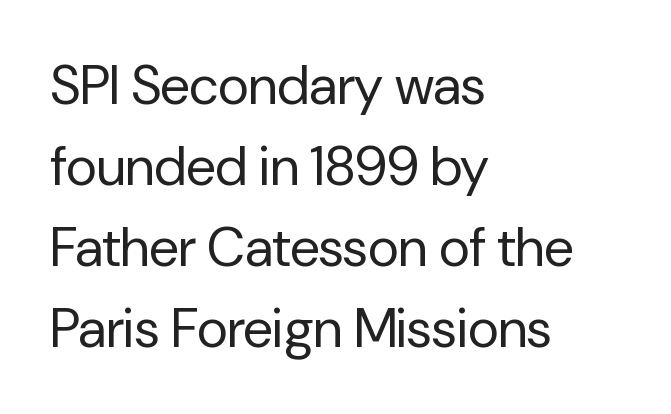
Are there feet on the stems? There aren't — it's a sans. The horizontal fit of the characters is conventional and even. The font sits on the lighter half of the weight spectrum, regular included. The strip under each line holds only bare page. Nope, not italic — everything's standing straight.
